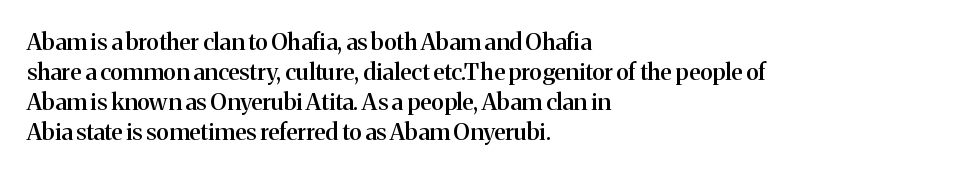
The image shows 23 px text type, upright; set left-aligned, normal line spacing (1.31x), normal letter spacing, not underlined.
